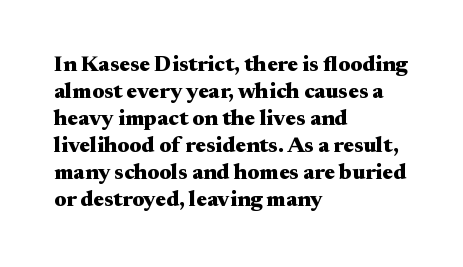
Q: Is the text bold? A: Yes.
Q: Is the text italic (slanted)? A: No, it is upright.
Q: Is the text underlined? A: No.
Q: How is the paragraph aligned? A: Left-aligned.
Q: Is the spacing between letters normal or unusually wide? A: Normal.
